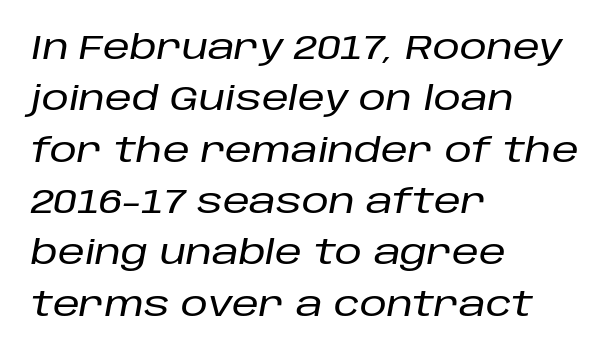
The image shows 34 px text type, italic (leaning right); set left-aligned, normal line spacing (1.51x), normal letter spacing, not underlined; low stroke contrast and a large x-height.
